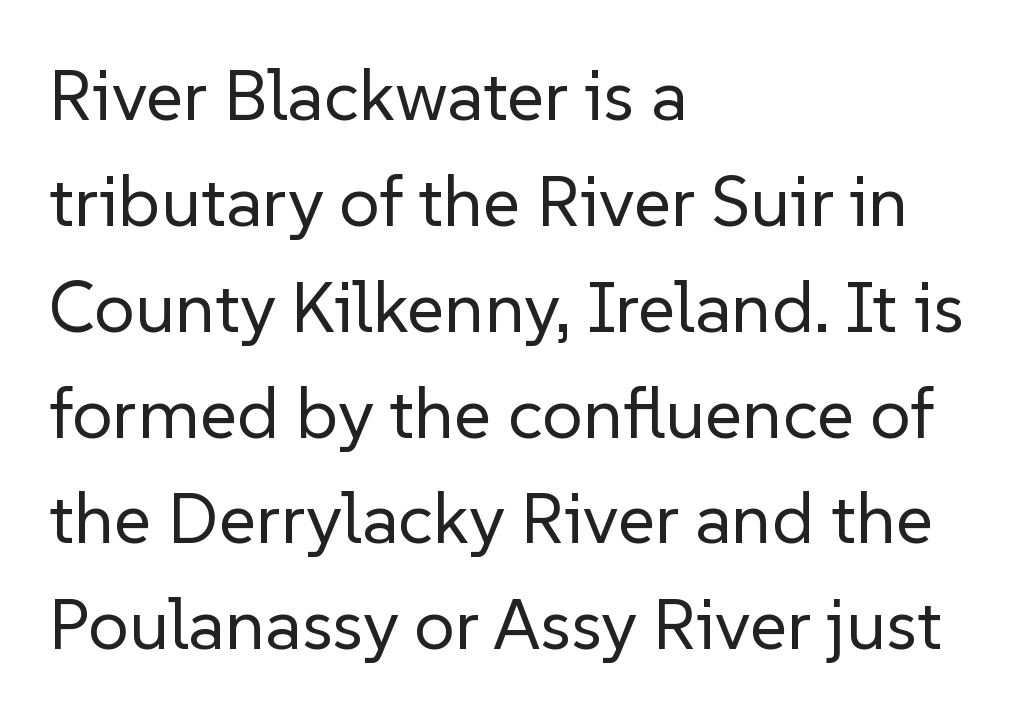
{"serif": "no", "italic": "no", "bold": "no", "weight": "regular", "width": "normal", "stroke_contrast": "low", "x_height": "medium", "monospaced": "no", "underline": "no", "align": "left", "line_spacing": "normal", "line_spacing_ratio": 1.47, "letter_spacing": "normal", "letter_spacing_em": 0.0, "glyph_px": 72}
